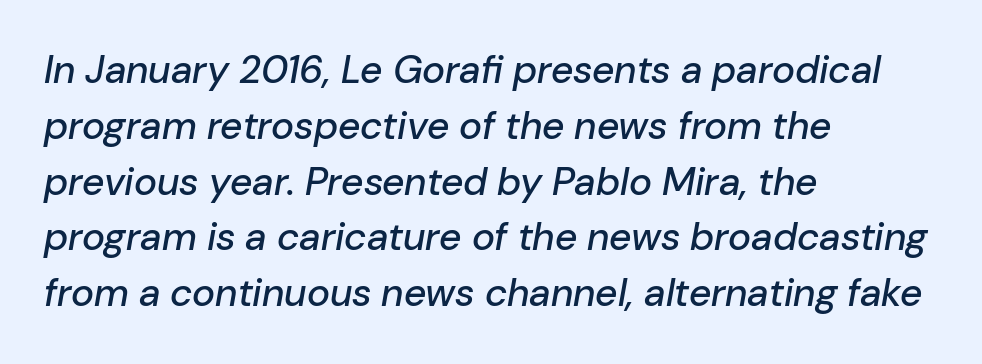
{"italic": "yes", "lean": "right", "slant_degrees": 10, "width": "normal", "stroke_contrast": "low", "x_height": "medium", "monospaced": "no", "underline": "no", "align": "left", "line_spacing": "normal", "line_spacing_ratio": 1.43, "letter_spacing": "normal", "letter_spacing_em": 0.0, "glyph_px": 39}
